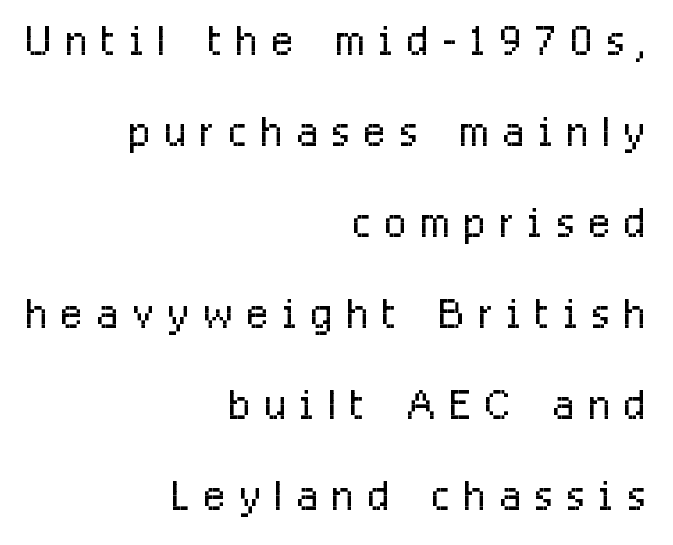
{"serif": "no", "italic": "no", "bold": "no", "weight": "light", "width": "condensed", "stroke_contrast": "low", "x_height": "medium", "monospaced": "no", "underline": "no", "align": "right", "line_spacing": "normal", "line_spacing_ratio": 1.57, "letter_spacing": "wide", "letter_spacing_em": 0.24, "glyph_px": 58}
